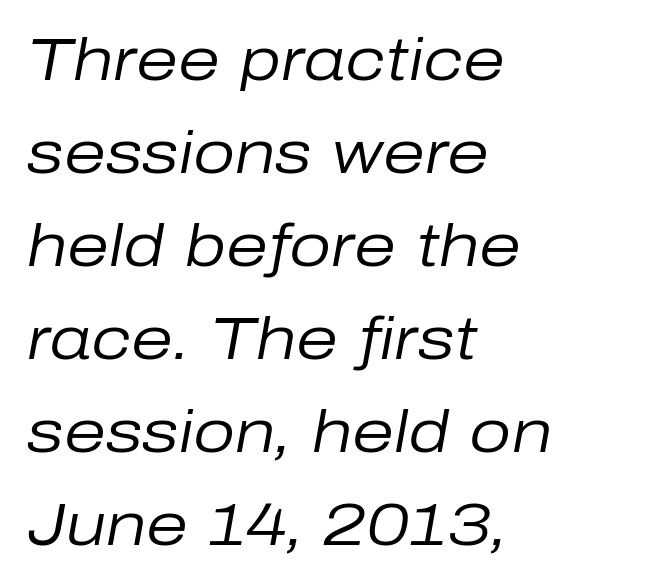
{"italic": "yes", "lean": "right", "slant_degrees": 10, "bold": "no", "weight": "regular", "width": "normal", "stroke_contrast": "low", "x_height": "medium", "monospaced": "no", "underline": "no", "align": "left", "line_spacing": "normal", "line_spacing_ratio": 1.55, "letter_spacing": "normal", "letter_spacing_em": 0.0, "glyph_px": 60}
